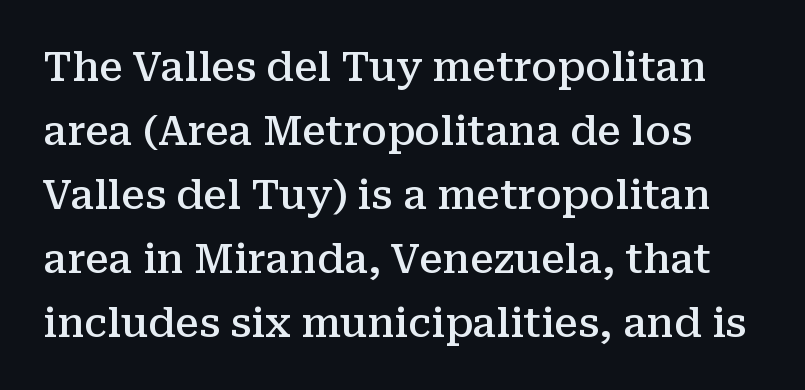
{"serif": "yes", "italic": "no", "bold": "semi", "weight": "semibold", "width": "normal", "stroke_contrast": "medium", "x_height": "medium", "monospaced": "no", "underline": "no", "line_spacing": "normal", "line_spacing_ratio": 1.6, "letter_spacing": "normal", "letter_spacing_em": 0.0, "glyph_px": 40}
